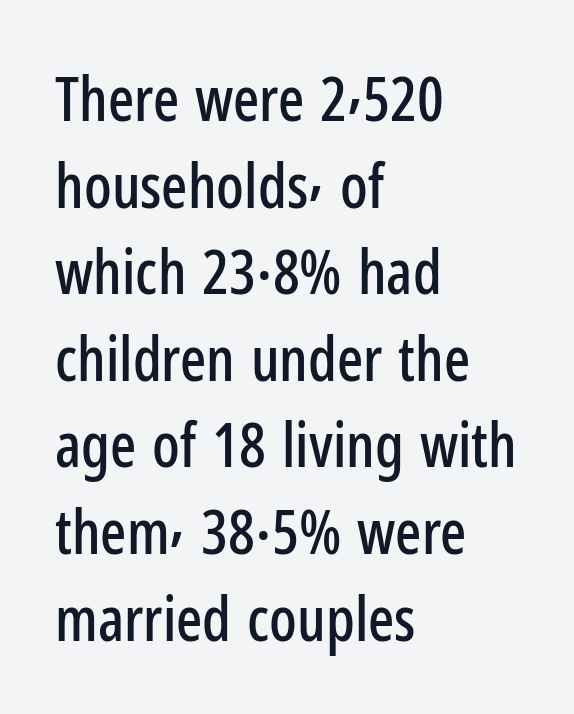
{"serif": "no", "italic": "no", "width": "condensed", "stroke_contrast": "low", "x_height": "medium", "monospaced": "no", "underline": "no", "align": "left", "line_spacing": "normal", "line_spacing_ratio": 1.42, "letter_spacing": "normal", "letter_spacing_em": 0.0, "glyph_px": 61}
